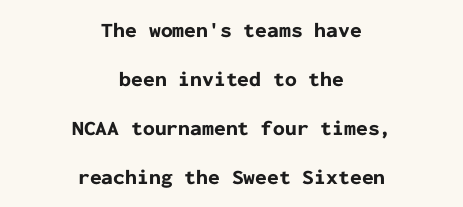
{"italic": "no", "bold": "yes", "underline": "no", "align": "center", "line_spacing": "loose", "line_spacing_ratio": 2.34, "letter_spacing": "normal", "letter_spacing_em": 0.0, "glyph_px": 21}
